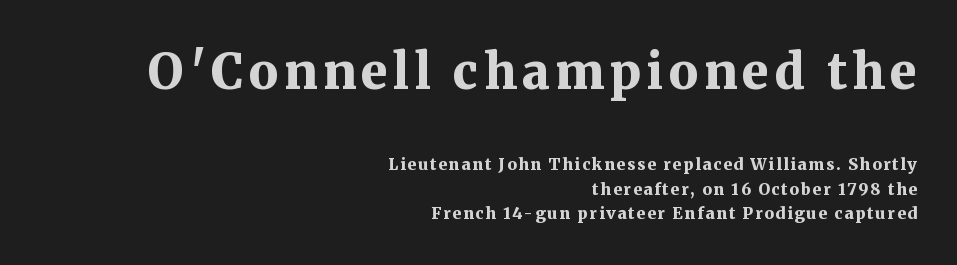
Do the characters align in a grid? No, the font is proportional. You'd pick this weight for a headline — it's a proper bold. The lettering stays uniformly vertical, giving the passage a roman look. Glance below the letters and you will spot only blank space.
